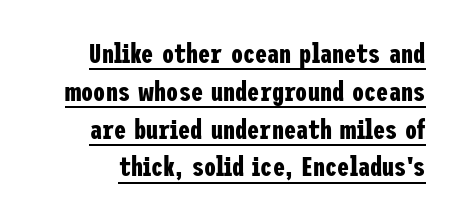
Q: Is the text bold? A: Yes.
Q: Is the text italic (slanted)? A: No, it is upright.
Q: Is the text underlined? A: Yes.
Q: Is the spacing between letters normal or unusually wide? A: Normal.
Q: Is the spacing between lines tight, normal or loose? A: Normal.
